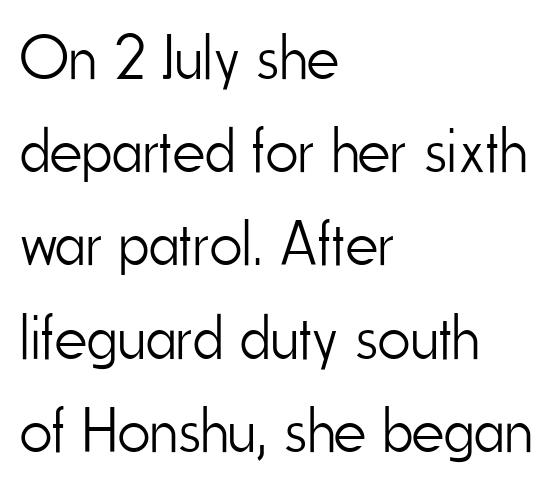
Unlike a traditional serif, this face leaves its strokes unadorned. The glyphs are unaccompanied by any horizontal stroke below them. These lines keep a tight, regular rhythm from letter to letter. Tall strokes in this sample are plumb rather than angled.
